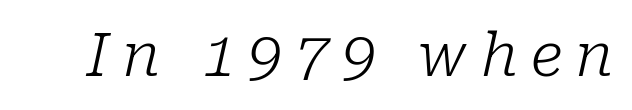
{"serif": "yes", "italic": "yes", "lean": "right", "slant_degrees": 10, "bold": "no", "weight": "light", "width": "normal", "stroke_contrast": "low", "x_height": "medium", "monospaced": "no", "underline": "no", "letter_spacing": "wide", "letter_spacing_em": 0.21, "glyph_px": 61}
